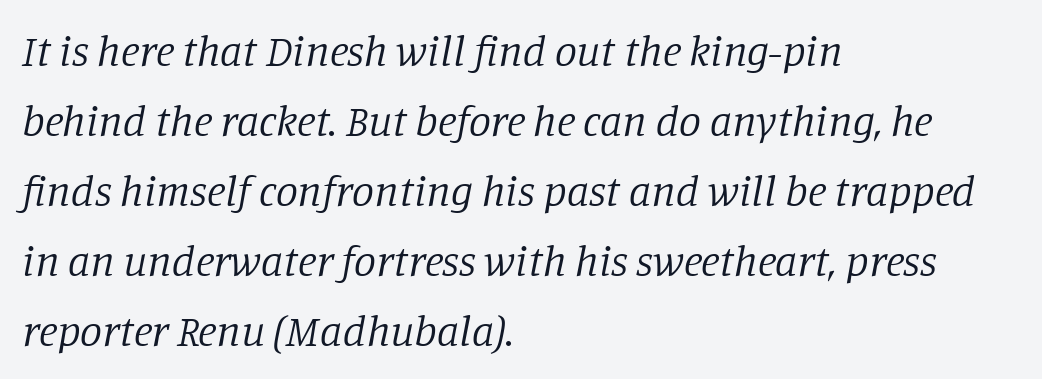
The image shows 44 px regular-weight serif type, italic (leaning right); set left-aligned, normal line spacing (1.59x), normal letter spacing, not underlined; low stroke contrast and a large x-height.
